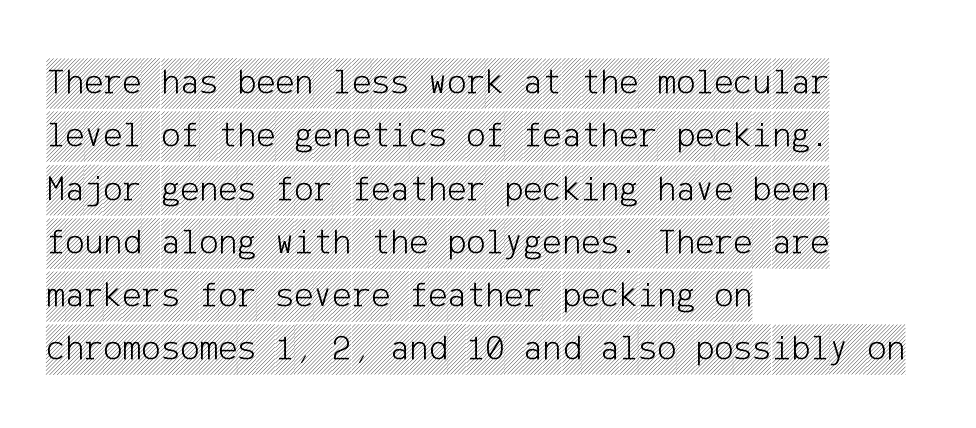
Q: Is the text italic (slanted)? A: No, it is upright.
Q: Is the text underlined? A: No.
Q: How is the paragraph aligned? A: Left-aligned.
Q: Is the spacing between letters normal or unusually wide? A: Normal.
Q: Is the spacing between lines tight, normal or loose? A: Normal.
Q: Width (condensed, normal, or wide)? A: Condensed.
Q: x-height? A: Large.
